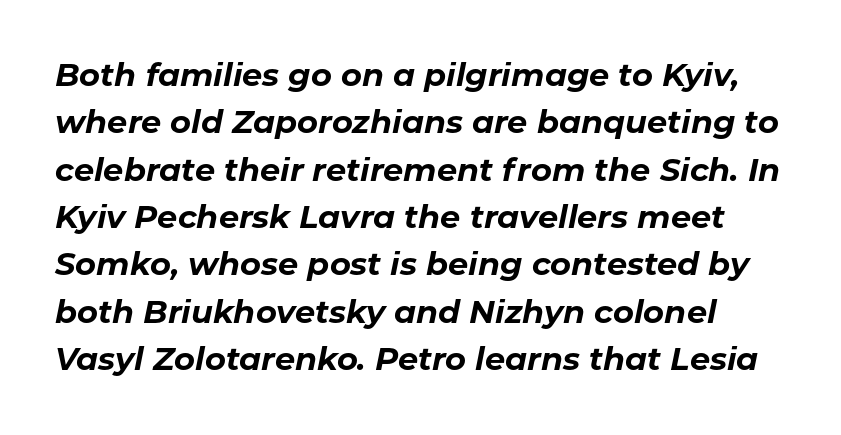
Q: Is the text bold? A: Yes.
Q: Is the text italic (slanted)? A: Yes, it leans right by about 11 degrees.
Q: Is the text underlined? A: No.
Q: Is the spacing between letters normal or unusually wide? A: Normal.
Q: Is the spacing between lines tight, normal or loose? A: Normal.
Q: Width (condensed, normal, or wide)? A: Normal.
Q: Stroke contrast? A: Low.
Q: x-height? A: Medium.
Q: Monospaced? A: No.
